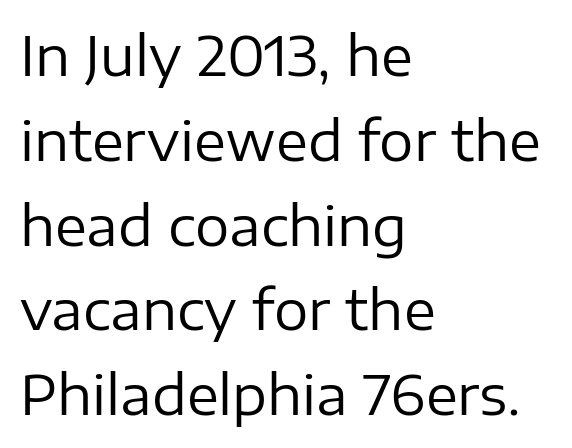
The characters are drawn with everyday or finer stroke widths. The glyphs in this specimen are sans serif. This sample uses an upright cut, with every glyph sitting square on the baseline. Character widths vary here, with narrow letters taking less room than wide ones.
